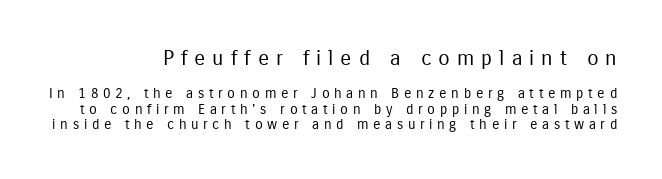
{"italic": "no", "bold": "no", "underline": "no", "align": "right", "line_spacing": "tight", "line_spacing_ratio": 1.11, "letter_spacing": "wide", "letter_spacing_em": 0.33, "larger_block": "first", "size_ratio": 1.5, "glyph_px": 21}
